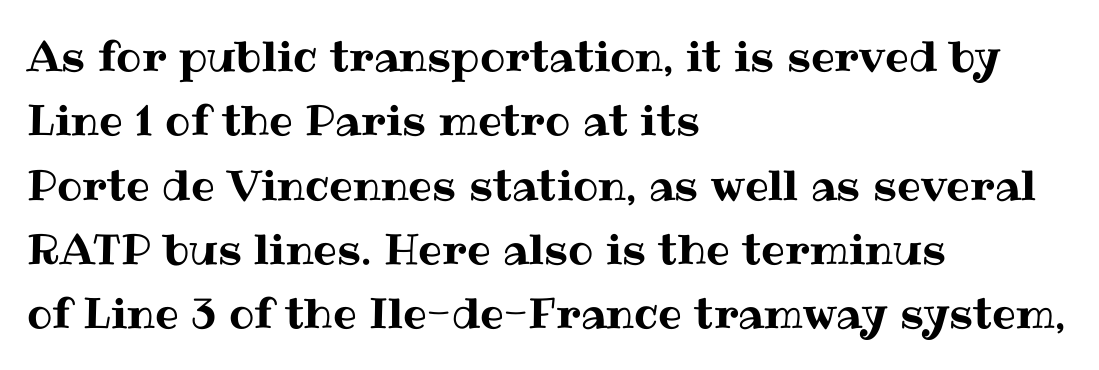
Q: Is the text italic (slanted)? A: No, it is upright.
Q: Is the text underlined? A: No.
Q: How is the paragraph aligned? A: Left-aligned.
Q: Is the spacing between letters normal or unusually wide? A: Normal.
Q: Is the spacing between lines tight, normal or loose? A: Normal.
Q: Width (condensed, normal, or wide)? A: Normal.
Q: Stroke contrast? A: Medium.
Q: x-height? A: Medium.
Q: Monospaced? A: No.
